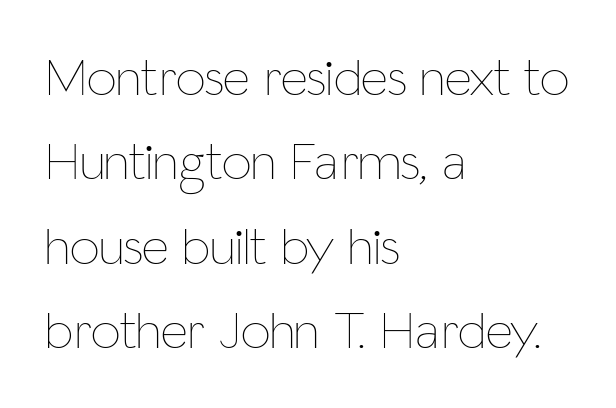
The space between consecutive lines is moderate. The letters stand straight up with perfectly vertical stems. Proportional: the letters do not fall into vertical columns. The gap between lines stays unmarked.
